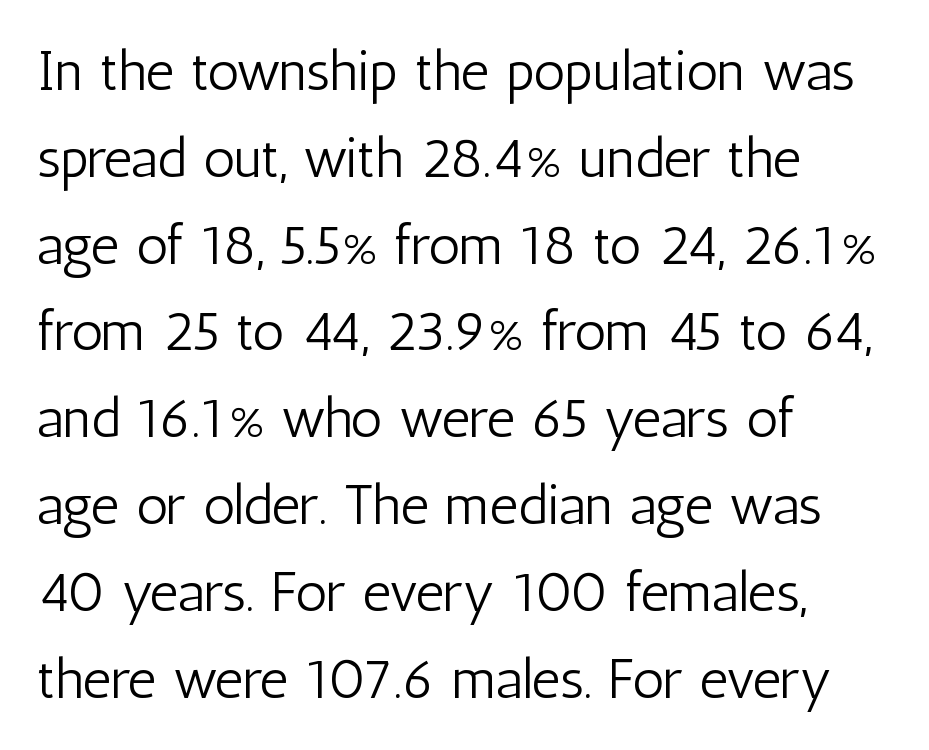
This sample keeps an unexceptional amount of space between lines. The gaps between neighbouring characters are ordinary and unremarkable. This sample uses an upright cut, with every glyph sitting square on the baseline. The area under the type is left untouched. In CSS terms this would be text-align: left.
